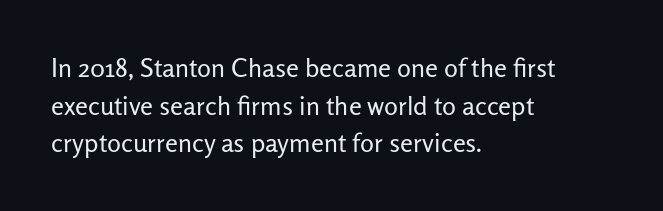
Q: Is the text bold? A: No.
Q: Is the text italic (slanted)? A: No, it is upright.
Q: Is the text underlined? A: No.
Q: How is the paragraph aligned? A: Left-aligned.
Q: Is the spacing between letters normal or unusually wide? A: Normal.
Q: Is the spacing between lines tight, normal or loose? A: Normal.
